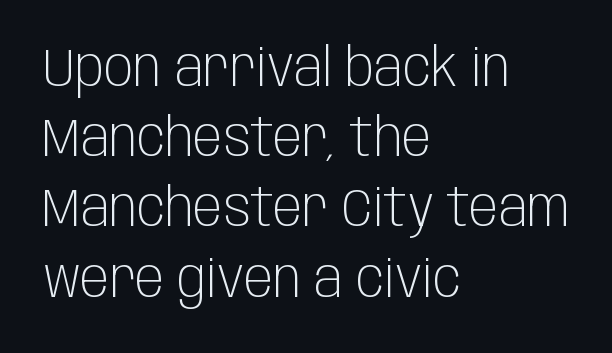
How would I describe the line gaps? Plain and ordinary. Posture: upright roman. Only glyphs here, with clear space below each row. Letter spacing: default.
